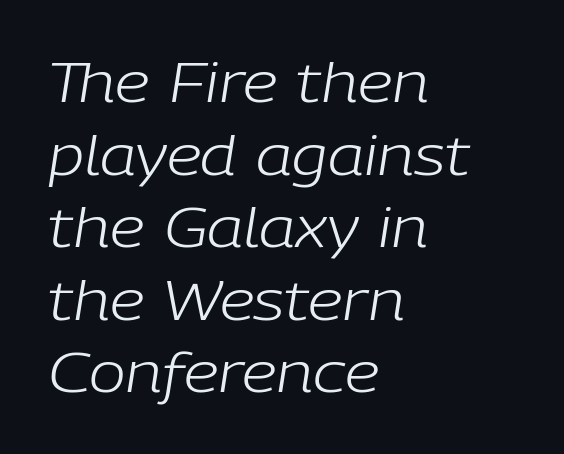
The image shows 55 px light type, italic (leaning right); set left-aligned, normal line spacing (1.32x), normal letter spacing, not underlined; low stroke contrast and a medium x-height.
